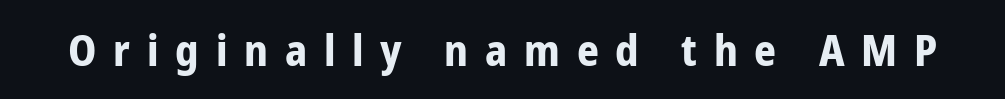
Q: Is the text bold? A: Yes.
Q: Is the text italic (slanted)? A: No, it is upright.
Q: Is the typeface a serif or a sans-serif typeface? A: Sans-serif.
Q: Is the text underlined? A: No.
Q: Is the spacing between letters normal or unusually wide? A: Unusually wide.
Q: Width (condensed, normal, or wide)? A: Condensed.
Q: Stroke contrast? A: Low.
Q: x-height? A: Medium.
Q: Monospaced? A: No.
